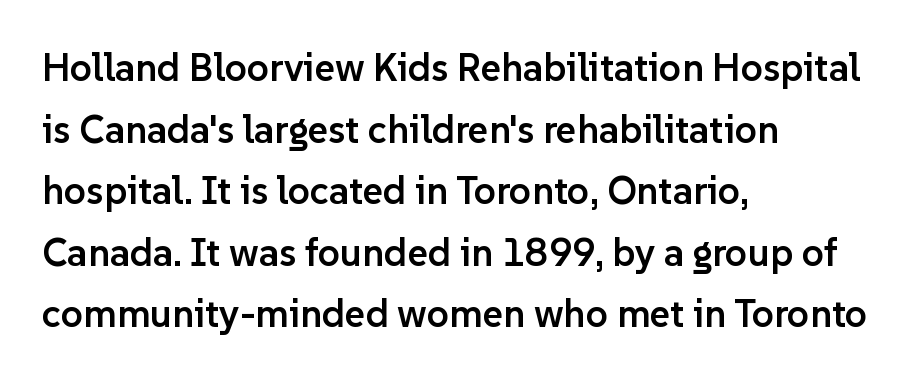
Q: Is the text bold? A: Semi-bold.
Q: Is the text italic (slanted)? A: No, it is upright.
Q: Is the typeface a serif or a sans-serif typeface? A: Sans-serif.
Q: Is the text underlined? A: No.
Q: How is the paragraph aligned? A: Left-aligned.
Q: Is the spacing between letters normal or unusually wide? A: Normal.
Q: Is the spacing between lines tight, normal or loose? A: Normal.
Q: Width (condensed, normal, or wide)? A: Normal.
Q: Stroke contrast? A: Low.
Q: x-height? A: Medium.
Q: Monospaced? A: No.
